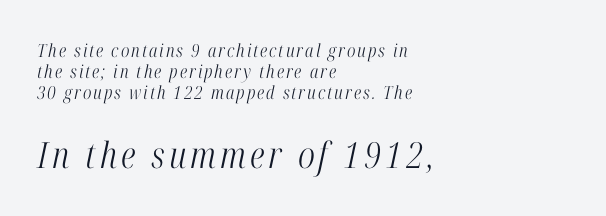
Whoever set this made the second block the dominant, larger element. The ragged edge is on the right, which tells us the setting is flush left. I'd call this a serif setting — the letters wear small feet. Note the varied advance widths — an 'i' is clearly narrower than an 'm'.
